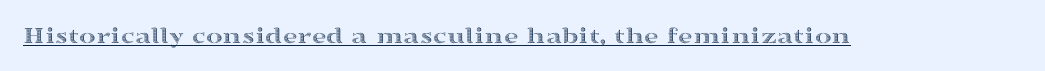
You can tell it's not italic because the verticals are truly vertical. Honestly, the letter spacing is just normal — you wouldn't notice it. Students, observe the line beneath the letters — that is underlining.
